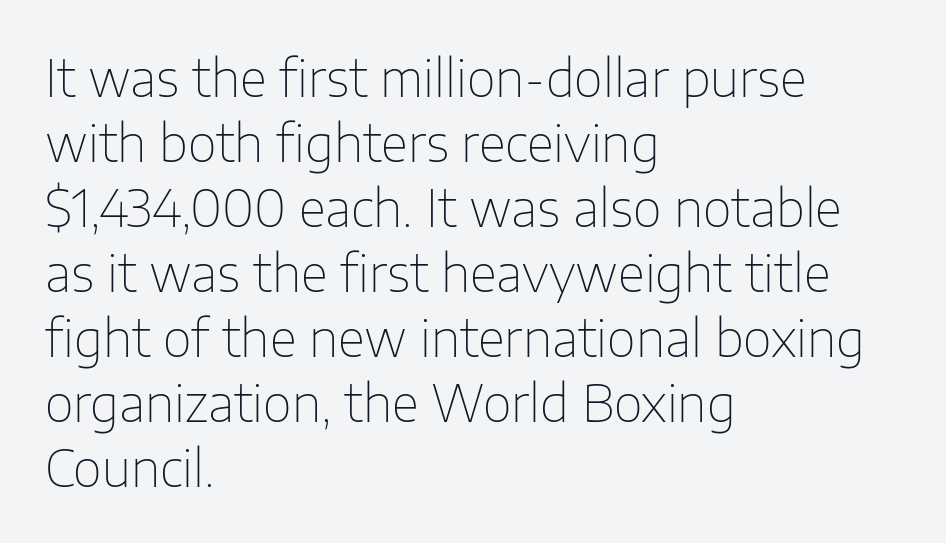
Q: Is the text bold? A: No.
Q: Is the text italic (slanted)? A: No, it is upright.
Q: Is the typeface a serif or a sans-serif typeface? A: Sans-serif.
Q: Is the text underlined? A: No.
Q: How is the paragraph aligned? A: Left-aligned.
Q: Is the spacing between letters normal or unusually wide? A: Normal.
Q: Is the spacing between lines tight, normal or loose? A: Normal.
Q: Width (condensed, normal, or wide)? A: Normal.
Q: Stroke contrast? A: Low.
Q: x-height? A: Medium.
Q: Monospaced? A: No.
